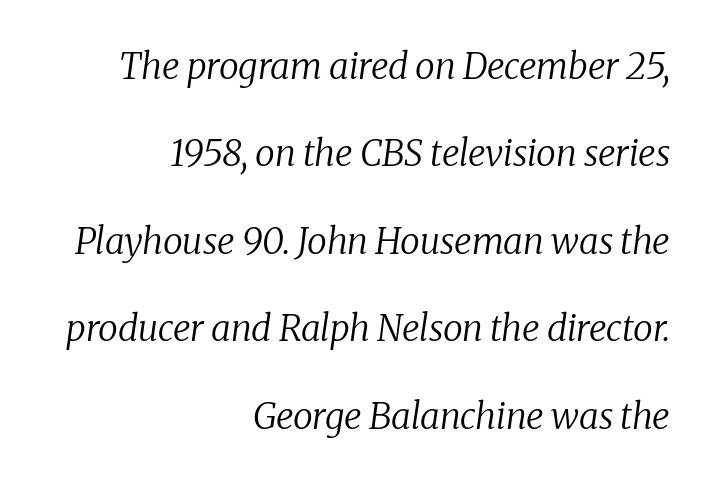
Here the designer chose a conventional face with non-uniform glyph widths. Students, observe: this is what heavily led, spacious text looks like. Tracking here is standard; glyphs follow each other at the usual distance. The letters carry serifs — small finishing strokes at the ends of their stems.
